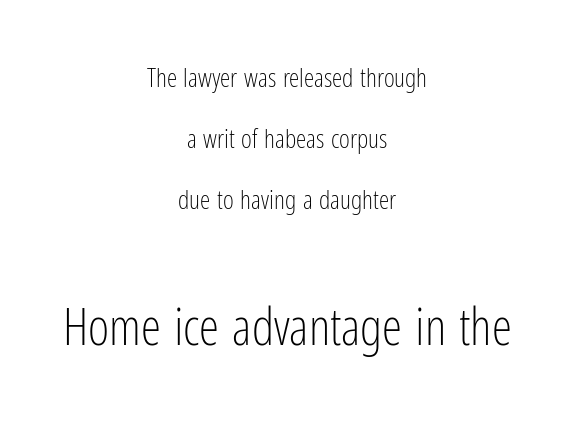
Q: Is the text bold? A: No.
Q: Is the text italic (slanted)? A: No, it is upright.
Q: Is the typeface a serif or a sans-serif typeface? A: Sans-serif.
Q: Is the text underlined? A: No.
Q: How is the paragraph aligned? A: Centered.
Q: Is the spacing between letters normal or unusually wide? A: Normal.
Q: Is the spacing between lines tight, normal or loose? A: Loose.
Q: Which block of text is set in a larger size, the first (top) or the second (bottom)? A: The second (bottom) one.
Q: Width (condensed, normal, or wide)? A: Condensed.
Q: Stroke contrast? A: Low.
Q: x-height? A: Medium.
Q: Monospaced? A: No.
